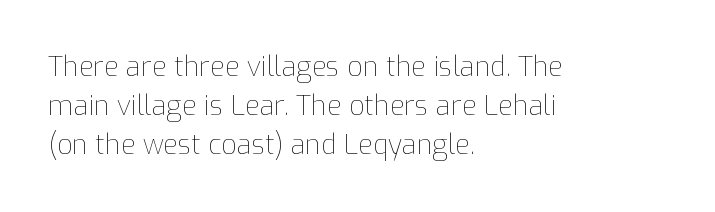
The image shows 27 px text type, upright; set left-aligned, normal line spacing (1.45x), normal letter spacing, not underlined.
